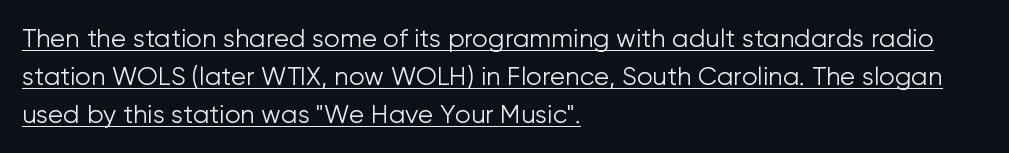
A typesetter would mark this as roman, not italic. Words appear dense and cohesive because spacing is normal. The block of text has a typical density, with ordinary space between rows. Somebody hit Ctrl+U on this one — the words are underlined. Stem width sits at or under what a default text font uses.
